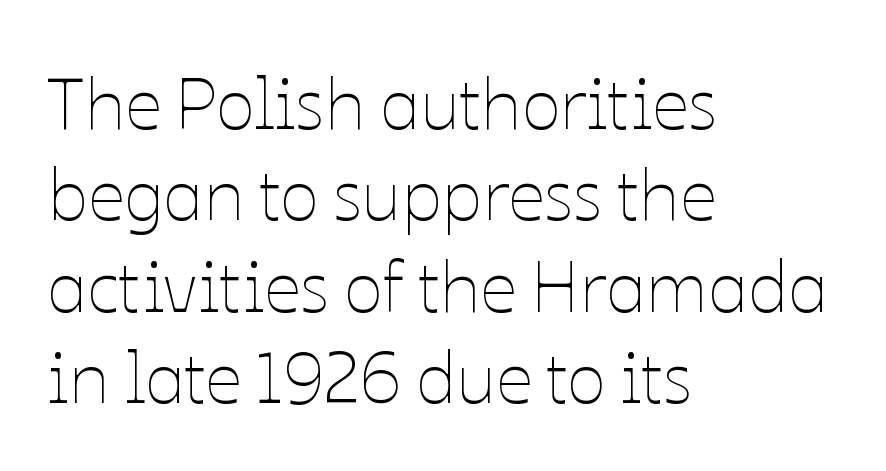
Q: Is the text bold? A: No.
Q: Is the text italic (slanted)? A: No, it is upright.
Q: Is the text underlined? A: No.
Q: How is the paragraph aligned? A: Left-aligned.
Q: Is the spacing between letters normal or unusually wide? A: Normal.
Q: Is the spacing between lines tight, normal or loose? A: Normal.
Q: Width (condensed, normal, or wide)? A: Normal.
Q: Stroke contrast? A: Low.
Q: x-height? A: Medium.
Q: Monospaced? A: No.
